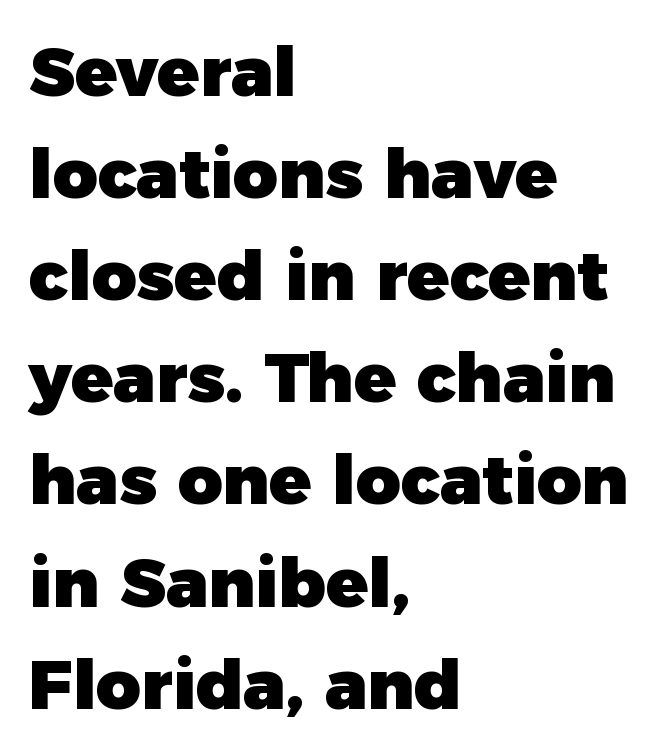
Q: Is the text bold? A: Yes.
Q: Is the text italic (slanted)? A: No, it is upright.
Q: Is the typeface a serif or a sans-serif typeface? A: Sans-serif.
Q: Is the text underlined? A: No.
Q: How is the paragraph aligned? A: Left-aligned.
Q: Is the spacing between letters normal or unusually wide? A: Normal.
Q: Is the spacing between lines tight, normal or loose? A: Normal.
Q: Width (condensed, normal, or wide)? A: Normal.
Q: Stroke contrast? A: Low.
Q: x-height? A: Medium.
Q: Monospaced? A: No.
